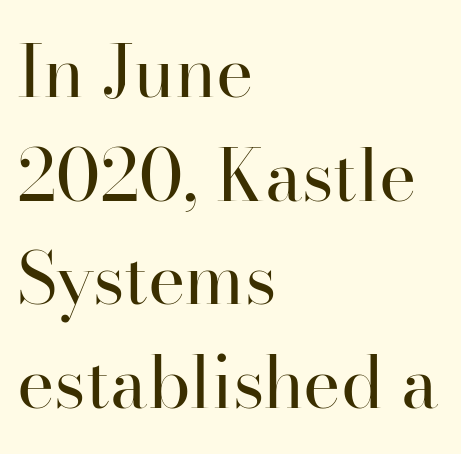
Characters remain perfectly vertical along every line. Lines of text with bare space underneath. The font sits on the lighter half of the weight spectrum, regular included. These lines stack with their left ends in a neat column. The face used here is rendered with its standard letterfit.
